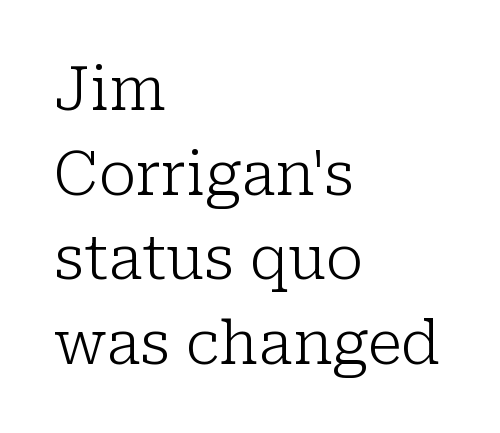
The image shows 60 px light serif type, upright; set left-aligned, normal line spacing (1.41x), normal letter spacing, not underlined; low stroke contrast and a medium x-height.
